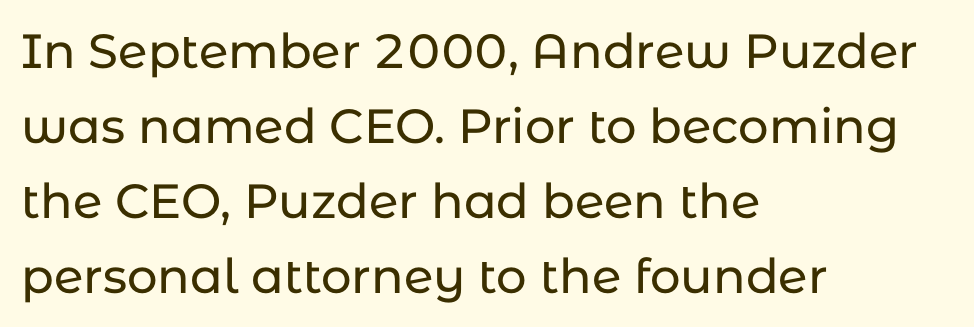
The image shows 48 px sans-serif type, upright; set left-aligned, normal line spacing (1.56x), normal letter spacing, not underlined; low stroke contrast and a medium x-height.
